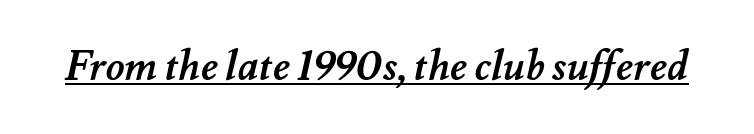
The image shows 41 px semibold type; set normal letter spacing, underlined; medium stroke contrast and a small x-height.
